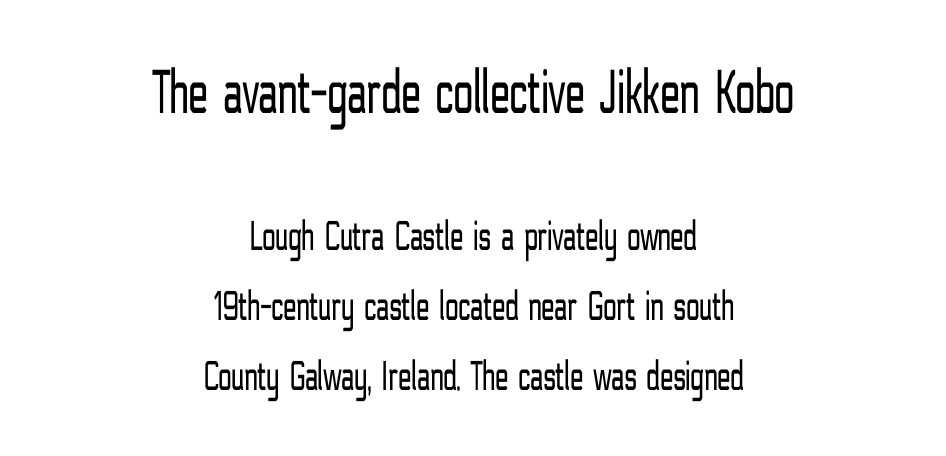
The image shows 64 px light, condensed sans-serif type, upright; set centered, normal line spacing (1.63x), normal letter spacing, not underlined; the first (top) block is 1.49x larger; low stroke contrast and a medium x-height.
